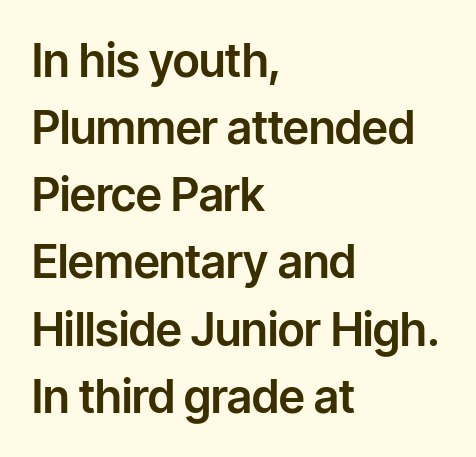
These lines are set flush left with a ragged right edge. Successive baselines arrive at the customary interval. The typography opts for an upright posture over an oblique one. To sum up the face: it is a sans, with no serifs. Decoration check: the copy has no underline.
